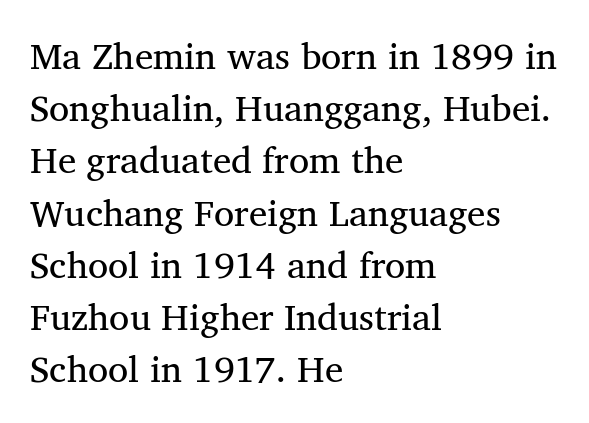
Baseline-to-baseline distance is the conventional proportion of letter height. Nope, not italic — everything's standing straight. A clean baseline with only descenders dipping below it. Alignment: flush left. Stems and bowls with no extra thickness — not bold. Character widths vary here, with narrow letters taking less room than wide ones.
